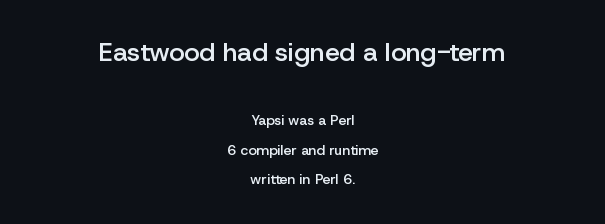
Q: Is the text bold? A: Semi-bold.
Q: Is the text italic (slanted)? A: No, it is upright.
Q: Is the text underlined? A: No.
Q: How is the paragraph aligned? A: Centered.
Q: Is the spacing between letters normal or unusually wide? A: Normal.
Q: Is the spacing between lines tight, normal or loose? A: Loose.
Q: Which block of text is set in a larger size, the first (top) or the second (bottom)? A: The first (top) one.
